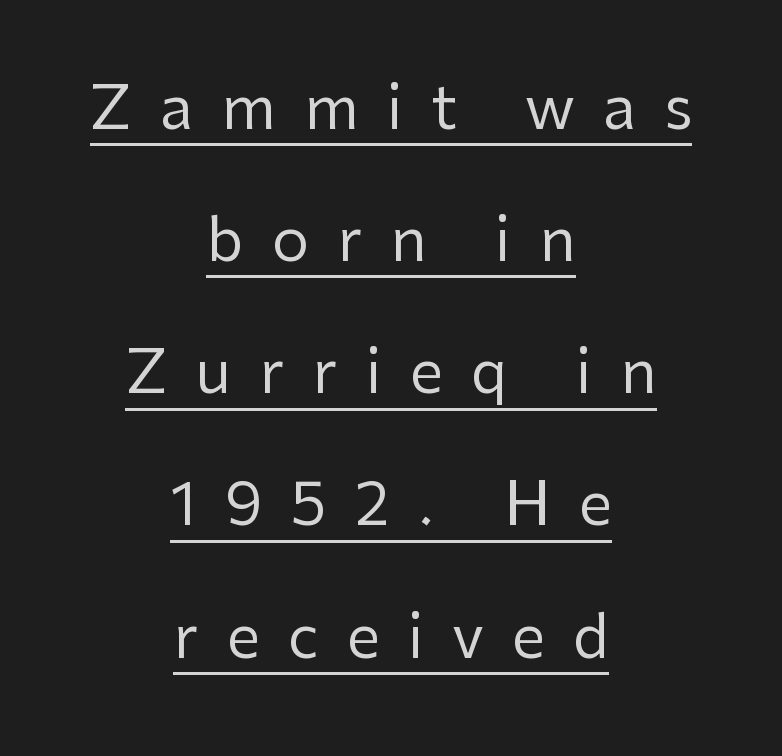
This rendering uses center alignment, leaving both contours irregular but symmetric. The text was rendered using a sans face with plain stroke endings. Letter spacing: wide. No chunkiness to these letters — they're not bold. Every character sits straight up, as roman type does. The lettering is marked with a stroke running underneath it.
